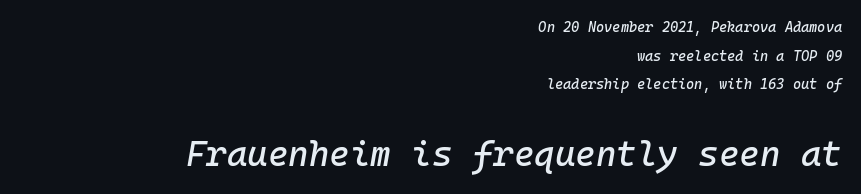
{"italic": "yes", "lean": "right", "slant_degrees": 10, "width": "normal", "stroke_contrast": "low", "x_height": "medium", "monospaced": "yes", "underline": "no", "align": "right", "line_spacing": "loose", "line_spacing_ratio": 2.04, "letter_spacing": "normal", "letter_spacing_em": 0.0, "larger_block": "second", "size_ratio": 2.5, "glyph_px": 35}
